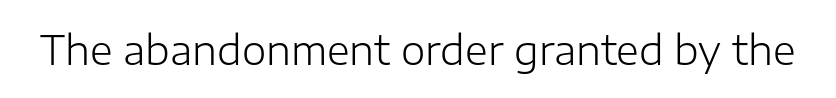
The letters advance in unequal steps, a hallmark of proportional type. Type style note: lacks serifs. Compared with typical body copy, the letter spacing here is the same. Heft: none added — not bold. Notice how the stems are strictly vertical — no italics here. Beneath every word, the page is bare.
